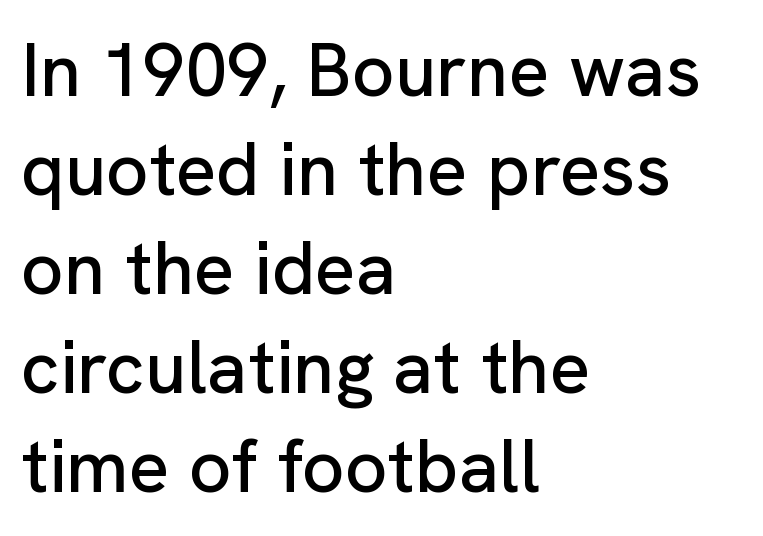
{"serif": "no", "italic": "no", "width": "normal", "stroke_contrast": "low", "x_height": "medium", "monospaced": "no", "underline": "no", "align": "left", "line_spacing": "normal", "line_spacing_ratio": 1.32, "letter_spacing": "normal", "letter_spacing_em": 0.0, "glyph_px": 75}
